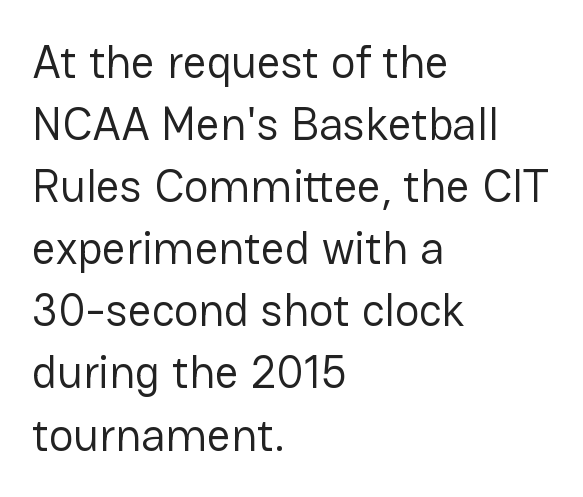
The image shows 46 px regular-weight sans-serif type, upright; set left-aligned, normal line spacing (1.35x), normal letter spacing, not underlined; low stroke contrast and a medium x-height.
